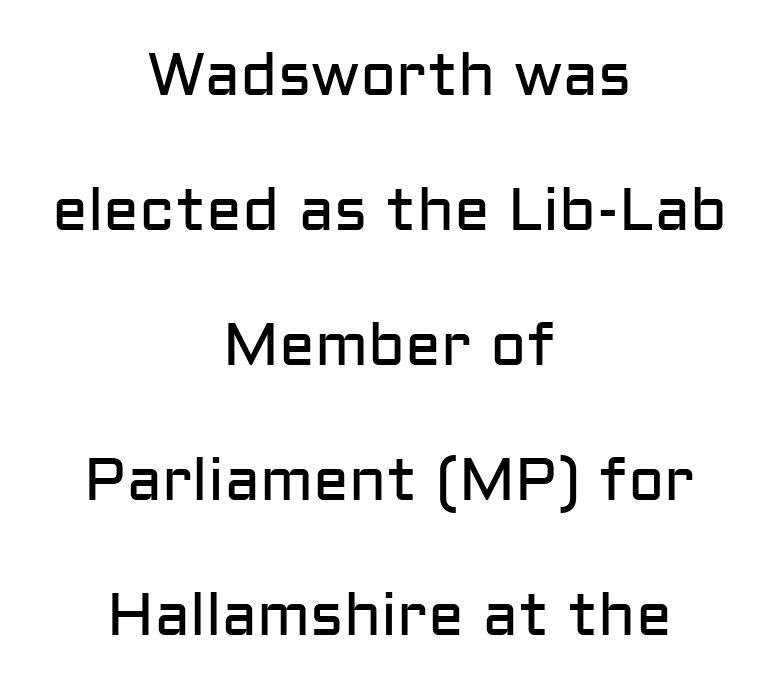
Q: Is the text bold? A: No.
Q: Is the text italic (slanted)? A: No, it is upright.
Q: Is the typeface a serif or a sans-serif typeface? A: Sans-serif.
Q: Is the text underlined? A: No.
Q: How is the paragraph aligned? A: Centered.
Q: Is the spacing between letters normal or unusually wide? A: Normal.
Q: Is the spacing between lines tight, normal or loose? A: Loose.
Q: Width (condensed, normal, or wide)? A: Normal.
Q: Stroke contrast? A: Low.
Q: x-height? A: Medium.
Q: Monospaced? A: No.
